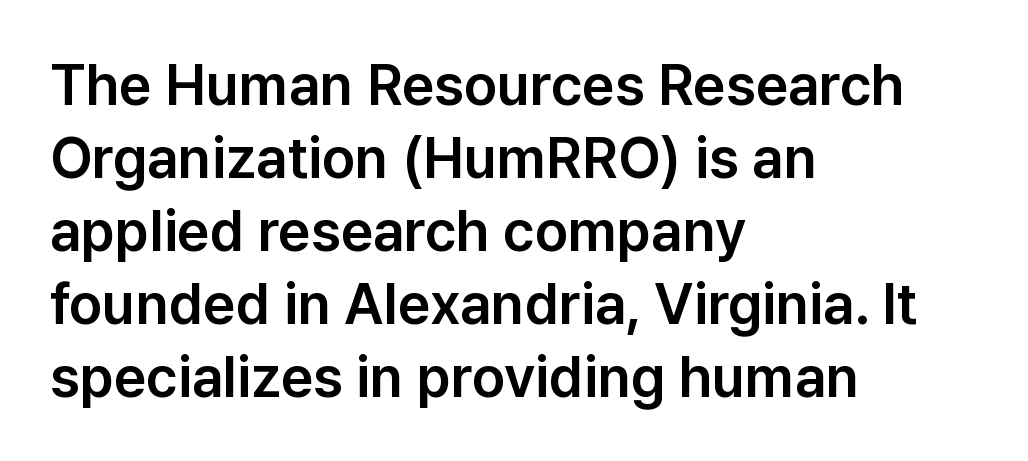
{"serif": "no", "italic": "no", "width": "normal", "stroke_contrast": "low", "x_height": "medium", "monospaced": "no", "underline": "no", "align": "left", "line_spacing": "normal", "line_spacing_ratio": 1.28, "letter_spacing": "normal", "letter_spacing_em": 0.0, "glyph_px": 57}
